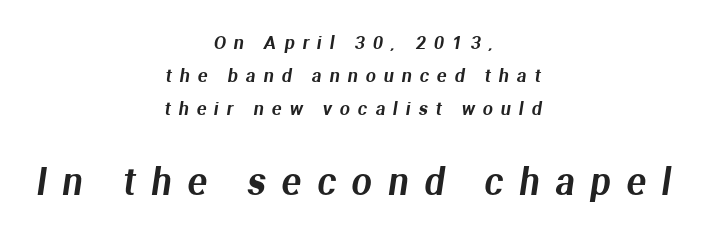
{"serif": "no", "width": "normal", "stroke_contrast": "medium", "x_height": "medium", "monospaced": "no", "underline": "no", "align": "center", "line_spacing_ratio": 1.83, "letter_spacing": "wide", "letter_spacing_em": 0.44, "larger_block": "second", "size_ratio": 2.0, "glyph_px": 36}
